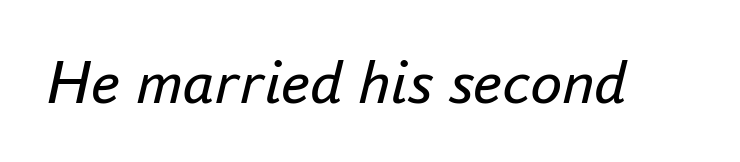
Proportional: the letters do not fall into vertical columns. A bare baseline throughout the passage. Italic? Definitely — the glyphs are oblique. Between one letter and the next there's only the usual sliver of space. Letters have the restrained weight of plain body copy at most.
